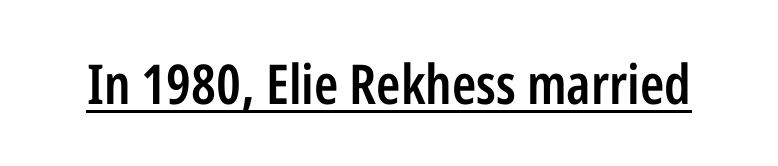
The image shows 55 px semibold, condensed sans-serif type, upright; set normal letter spacing, underlined; low stroke contrast and a medium x-height.
